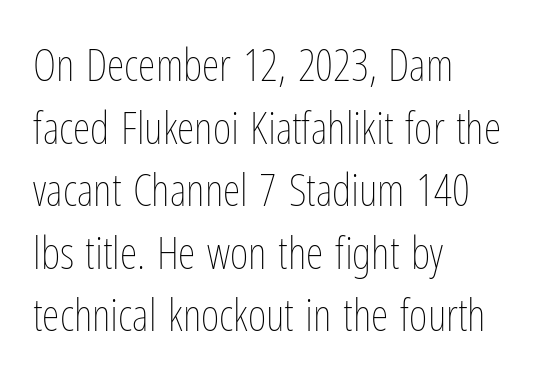
The image shows 45 px thin, condensed type, upright; set left-aligned, normal line spacing (1.39x), normal letter spacing, not underlined; low stroke contrast and a medium x-height.
